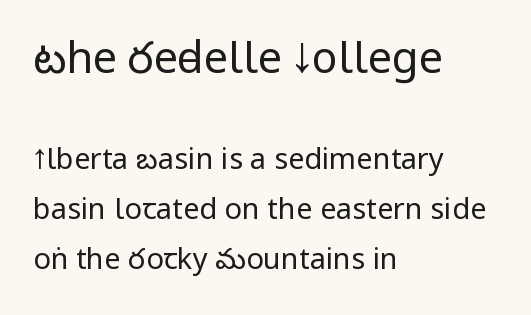
The passage is arranged the way most books set body copy — flush left. The rendering keeps characters at their native spacing. Does the lettering tilt? It doesn't — this is upright. Think standard paragraph weight, or any step lighter than that.
